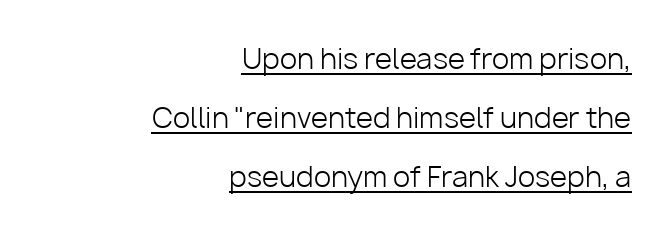
You can see a thin bar hugging the bottom of the glyphs. Tracking here is standard; glyphs follow each other at the usual distance. Notice how the passage keeps a crisp vertical edge on the right only. Widely set lines give the paragraph a tall, airy silhouette. Do the letters lean? They stand straight.
